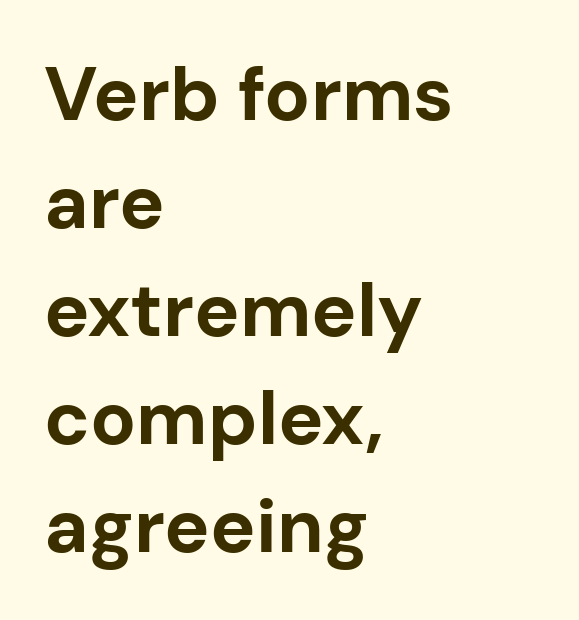
{"serif": "no", "italic": "no", "bold": "yes", "weight": "bold", "width": "normal", "stroke_contrast": "low", "x_height": "medium", "monospaced": "no", "underline": "no", "align": "left", "line_spacing": "normal", "line_spacing_ratio": 1.42, "letter_spacing": "normal", "letter_spacing_em": 0.0, "glyph_px": 76}
